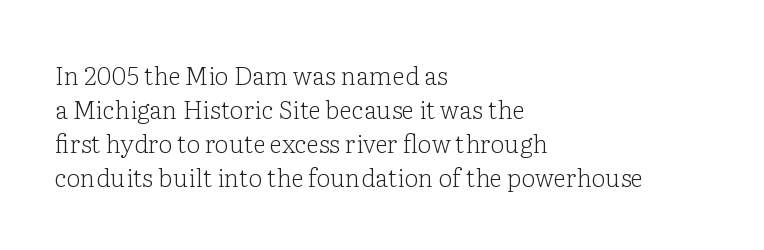
{"italic": "no", "bold": "no", "underline": "no", "align": "left", "line_spacing": "normal", "line_spacing_ratio": 1.36, "letter_spacing": "normal", "letter_spacing_em": 0.0, "glyph_px": 25}
